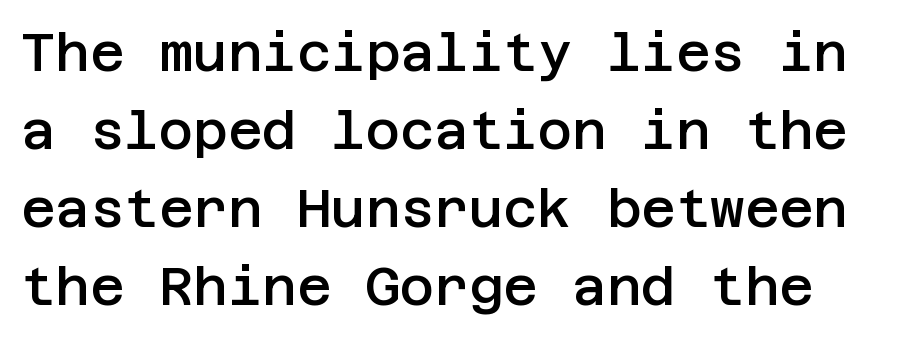
{"serif": "no", "italic": "no", "bold": "semi", "weight": "semibold", "width": "normal", "stroke_contrast": "low", "x_height": "large", "underline": "no", "line_spacing": "normal", "line_spacing_ratio": 1.47, "letter_spacing": "normal", "letter_spacing_em": 0.0, "glyph_px": 53}
